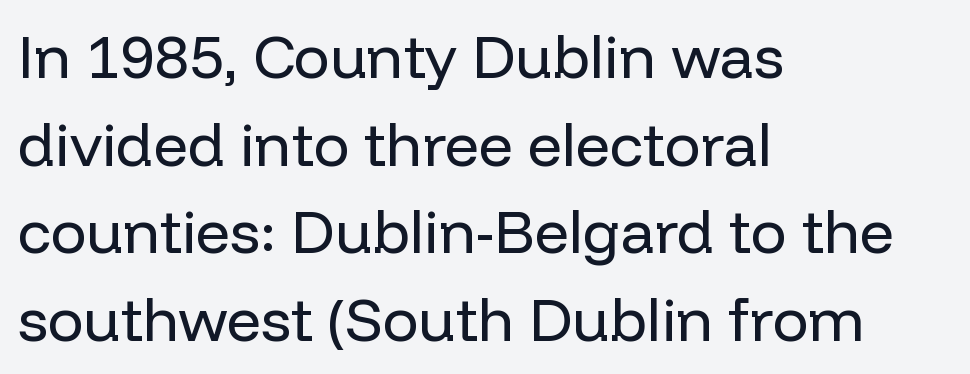
Any mark beneath the type? The region is blank. Ordinary non-slanted type is in use. Stroke terminals: plain, sans-serif. The weight tops out at a normal text grade. Every row of glyphs begins at an identical x-position on the left. The rendering uses a moderate line-height, typical for paragraphs.
